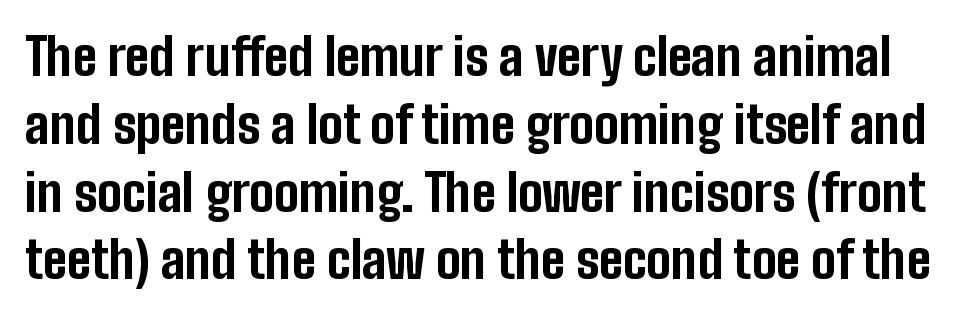
Here the glyphs are tracked normally, forming tight word shapes. These lines are rendered in a variable-pitch font. Check where the strokes stop: nothing finishes them off — pure sans. These lines sit exactly where default settings would place them. No word sits above an underline. Typographic density is high because the face is bold.
